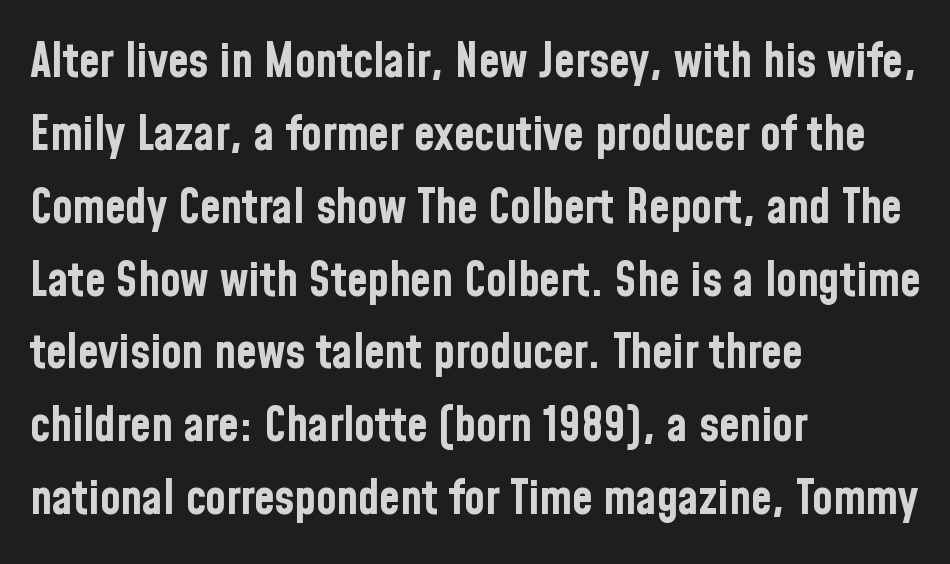
A typesetter would call this proportional, since set widths differ per character. Honestly, the row spacing looks completely unremarkable. Only glyphs here, with clear space below each row. Casual observation: everything's shoved over to the left. Here the glyphs are tracked normally, forming tight word shapes. In terms of letterform style, serifs are entirely absent.
